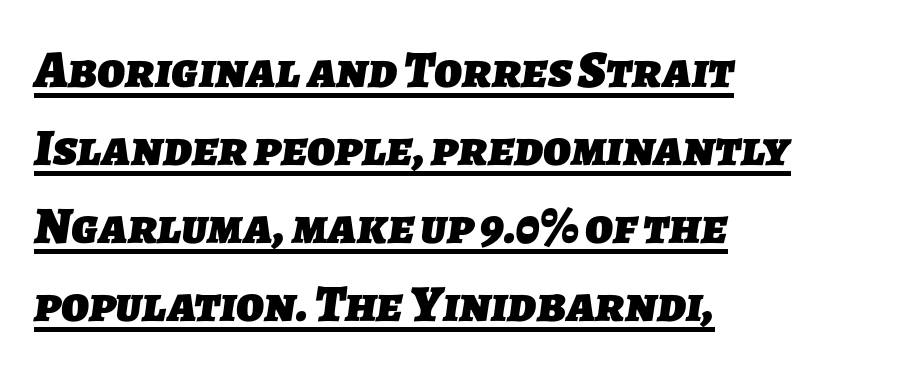
The image shows 52 px heavy sans-serif type; set left-aligned, normal line spacing (1.5x), normal letter spacing, underlined; low stroke contrast and a medium x-height.
